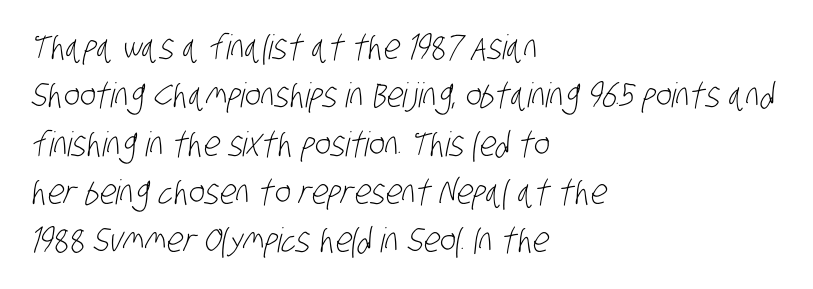
Type without underlining. Proportional: the letters do not fall into vertical columns. Horizontally, the lines are justified to the leading edge only. Observe the ordinary spacing: letters are neighbours, not strangers. Stems here are at most as thick as an everyday book face. Classification — sans serif.
